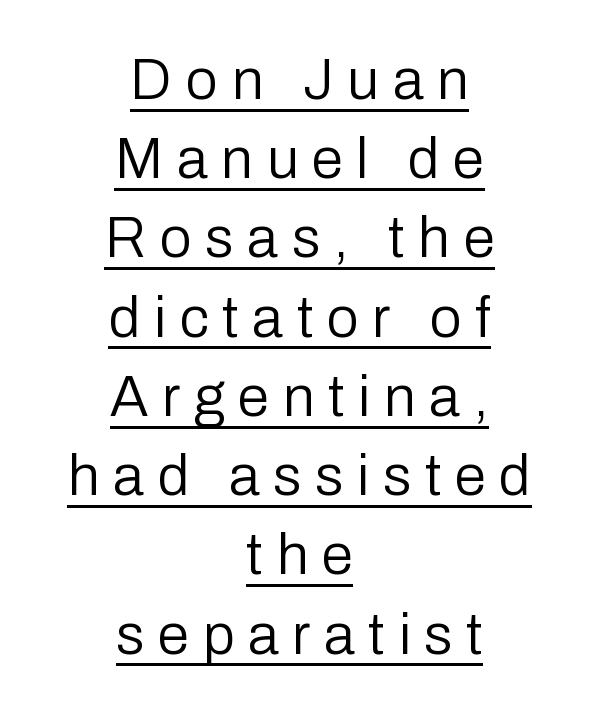
Q: Is the text bold? A: No.
Q: Is the text italic (slanted)? A: No, it is upright.
Q: Is the typeface a serif or a sans-serif typeface? A: Sans-serif.
Q: Is the text underlined? A: Yes.
Q: How is the paragraph aligned? A: Centered.
Q: Is the spacing between letters normal or unusually wide? A: Unusually wide.
Q: Is the spacing between lines tight, normal or loose? A: Normal.
Q: Width (condensed, normal, or wide)? A: Normal.
Q: Stroke contrast? A: Low.
Q: x-height? A: Medium.
Q: Monospaced? A: No.
